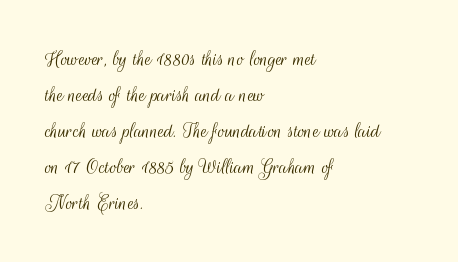
The foot of each line stays bare and open. The gaps between neighbouring characters are ordinary and unremarkable. A normal amount of white space separates one row of letters from the next. Typeset ragged right — the left edge is the straight one. Is the stroke heavy? The answer is a plain regular-or-lighter.
